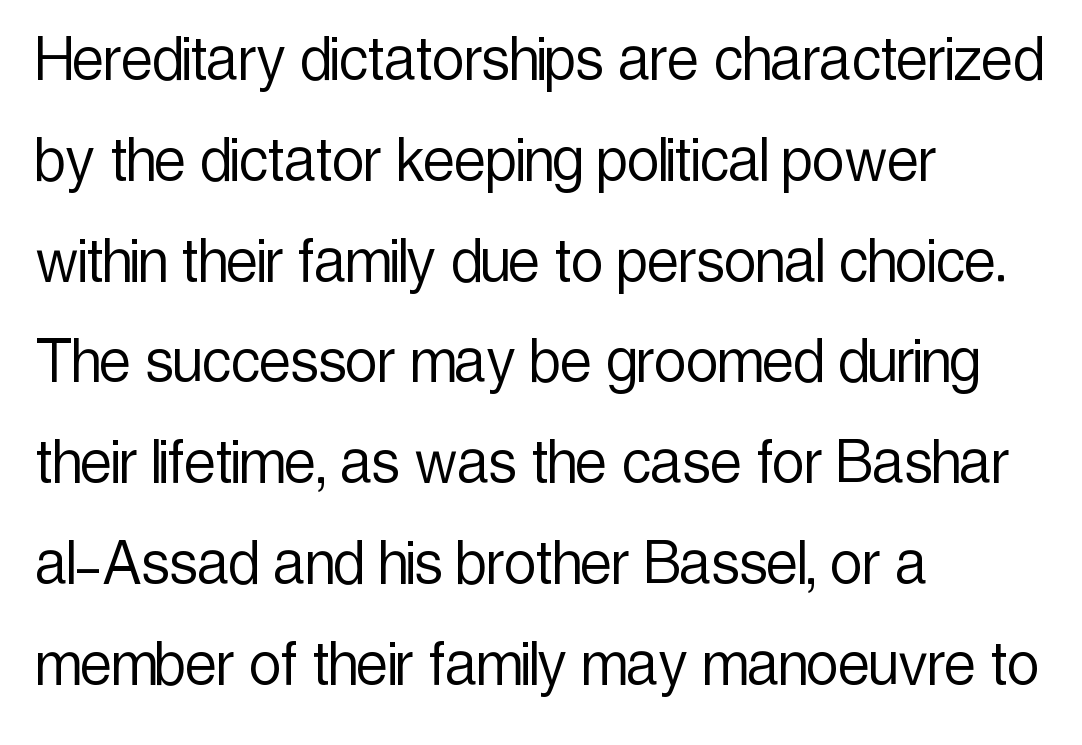
The text was rendered using a sans face with plain stroke endings. The zone under the glyphs is completely vacant. Standard letterfit; no display-style spreading of the glyphs. The specimen reads as upright at a glance. The space between consecutive lines is moderate. You could not count columns in this text — the font is proportionally spaced.
